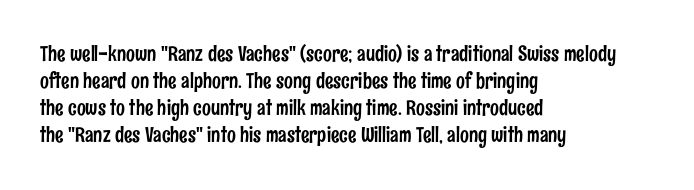
The image shows 21 px text type, upright; set left-aligned, normal line spacing (1.29x), normal letter spacing, not underlined.
